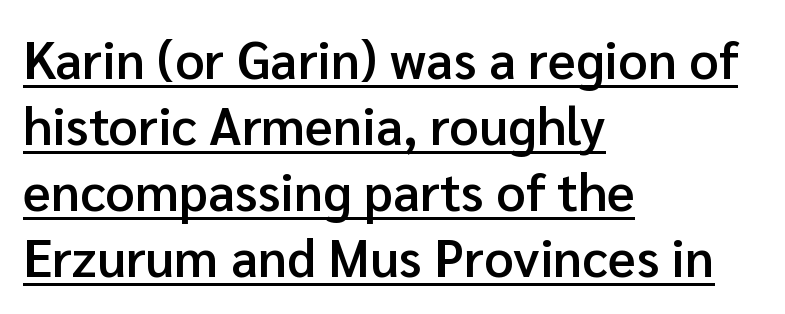
{"serif": "no", "italic": "no", "bold": "semi", "weight": "semibold", "width": "normal", "stroke_contrast": "low", "x_height": "medium", "monospaced": "no", "underline": "yes", "align": "left", "line_spacing": "normal", "line_spacing_ratio": 1.27, "letter_spacing": "normal", "letter_spacing_em": 0.0, "glyph_px": 52}
